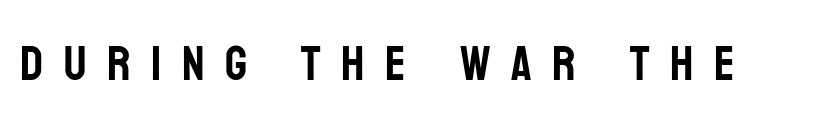
Check under the words: just untouched page. Tracking here is generous; glyphs stand well apart from one another. Each letter keeps its own natural width here, so spacing adapts to shape. Posture: upright roman.
